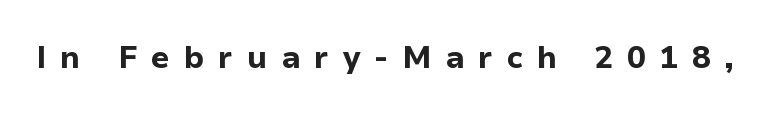
Do the characters align in a grid? No, the font is proportional. In terms of letterform style, serifs are entirely absent. Any mark beneath the type? The region is blank. The sample has been set heavy, in full bold.
